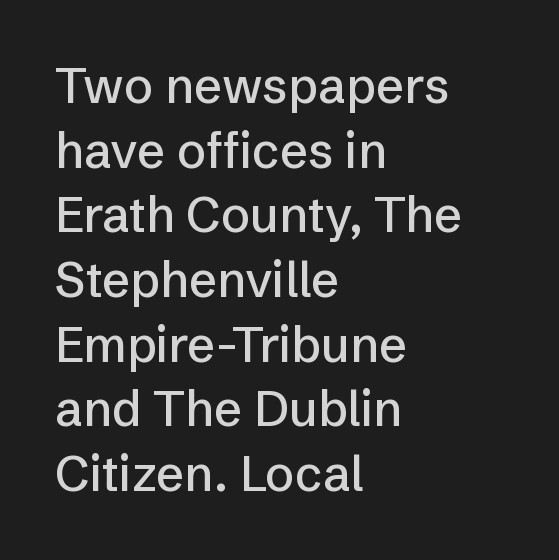
Q: Is the text italic (slanted)? A: No, it is upright.
Q: Is the typeface a serif or a sans-serif typeface? A: Sans-serif.
Q: Is the text underlined? A: No.
Q: How is the paragraph aligned? A: Left-aligned.
Q: Is the spacing between letters normal or unusually wide? A: Normal.
Q: Is the spacing between lines tight, normal or loose? A: Normal.
Q: Width (condensed, normal, or wide)? A: Normal.
Q: Stroke contrast? A: Low.
Q: x-height? A: Medium.
Q: Monospaced? A: No.
